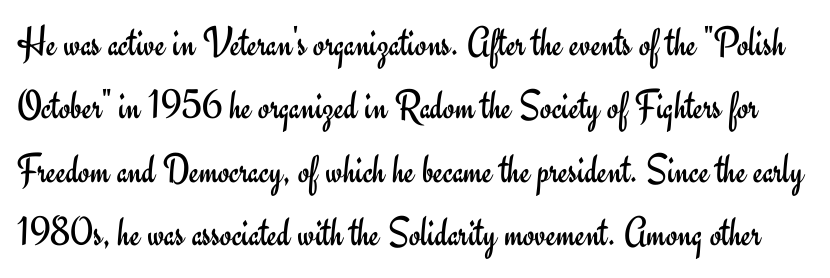
Q: Is the text bold? A: No.
Q: Is the text italic (slanted)? A: Yes.
Q: Is the typeface a serif or a sans-serif typeface? A: Sans-serif.
Q: Is the text underlined? A: No.
Q: Is the spacing between letters normal or unusually wide? A: Normal.
Q: Is the spacing between lines tight, normal or loose? A: Normal.
Q: Width (condensed, normal, or wide)? A: Normal.
Q: Stroke contrast? A: Low.
Q: x-height? A: Small.
Q: Monospaced? A: No.
